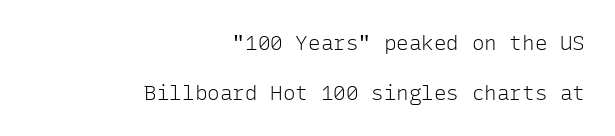
Italic? Not at all — the glyphs are vertical. The type is set solid horizontally, with unmodified tracking. The cut favours lightness, reaching ordinary text weight at its darkest. Regarding leading, the lines here are spaced well apart. Only glyphs here, with clear space below each row. Does the copy run flush right? Yes — the right margin is perfectly even.
